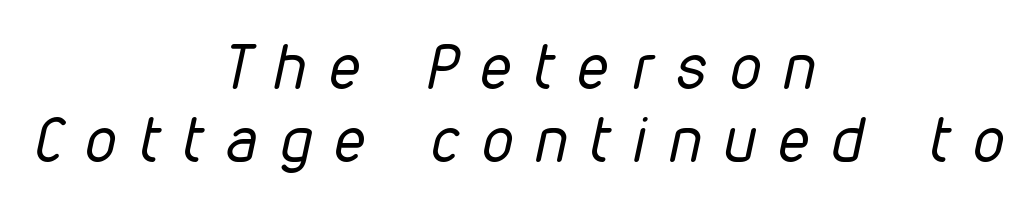
The passage shown has open, widely tracked lettering throughout. The lines are quadded center. Italic? Definitely — the glyphs are oblique. The face looks like a standard text weight, possibly lighter. These lines are rendered in a variable-pitch font. The strip under each line holds only bare page.
